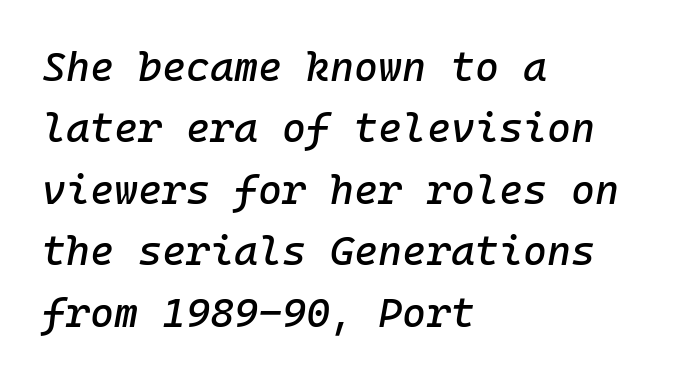
{"italic": "yes", "lean": "right", "slant_degrees": 10, "width": "normal", "stroke_contrast": "low", "x_height": "medium", "monospaced": "yes", "underline": "no", "align": "left", "line_spacing": "normal", "line_spacing_ratio": 1.5, "letter_spacing": "normal", "letter_spacing_em": 0.0, "glyph_px": 41}
